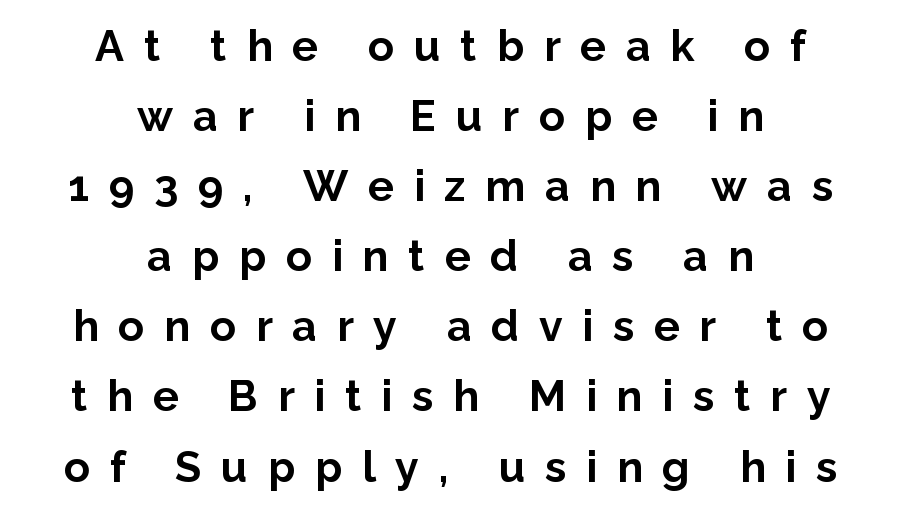
{"serif": "no", "italic": "no", "bold": "yes", "weight": "bold", "width": "normal", "stroke_contrast": "low", "x_height": "medium", "monospaced": "no", "underline": "no", "align": "center", "line_spacing": "normal", "line_spacing_ratio": 1.63, "letter_spacing": "wide", "letter_spacing_em": 0.46, "glyph_px": 43}
